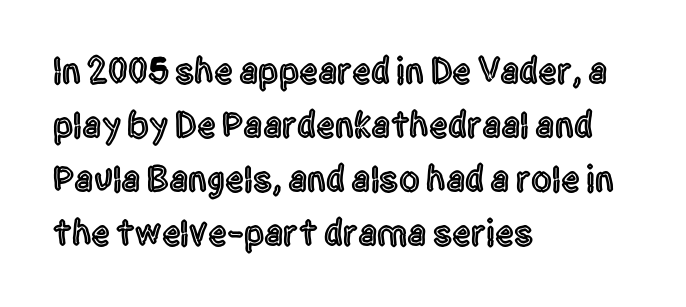
The image shows 37 px condensed sans-serif type, upright; set left-aligned, normal line spacing (1.46x), normal letter spacing, not underlined; a large x-height.
